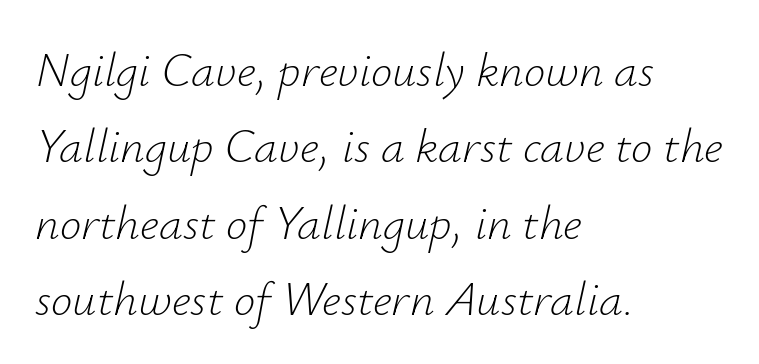
The foot of each line stays bare and open. Standard letterfit; no display-style spreading of the glyphs. Vertically, the passage feels balanced, rows spaced as you'd expect. Varying glyph widths throughout — classic text-font behaviour. Italic: yes, the glyphs are oblique.
